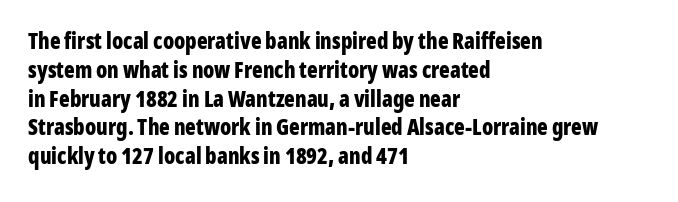
Q: Is the text bold? A: Yes.
Q: Is the text italic (slanted)? A: No, it is upright.
Q: Is the text underlined? A: No.
Q: How is the paragraph aligned? A: Left-aligned.
Q: Is the spacing between letters normal or unusually wide? A: Normal.
Q: Is the spacing between lines tight, normal or loose? A: Normal.
